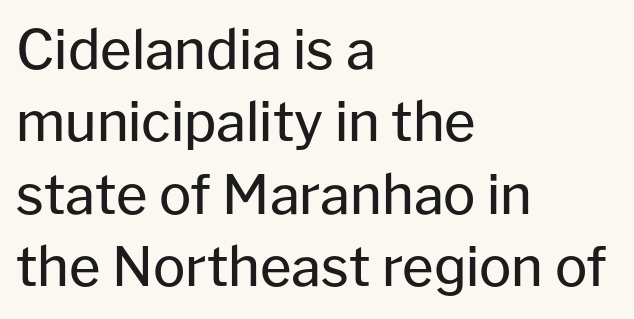
Is this a fixed-width face? No — the glyphs have proportional, varying widths. Note: no serifs on the glyphs. The designer left line spacing at the default. The paragraph has a hard left edge and a soft right edge.
